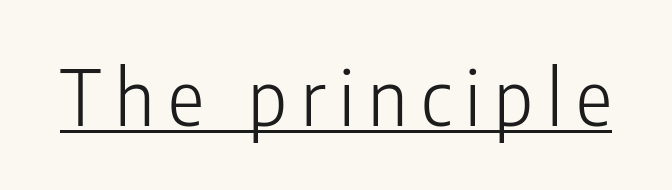
Somebody hit Ctrl+U on this one — the words are underlined. Here the designer chose a conventional face with non-uniform glyph widths. What kind of face is this? One without serifs — a sans. The letterforms sit at book weight or below. You can tell it's not italic because the verticals are truly vertical.
